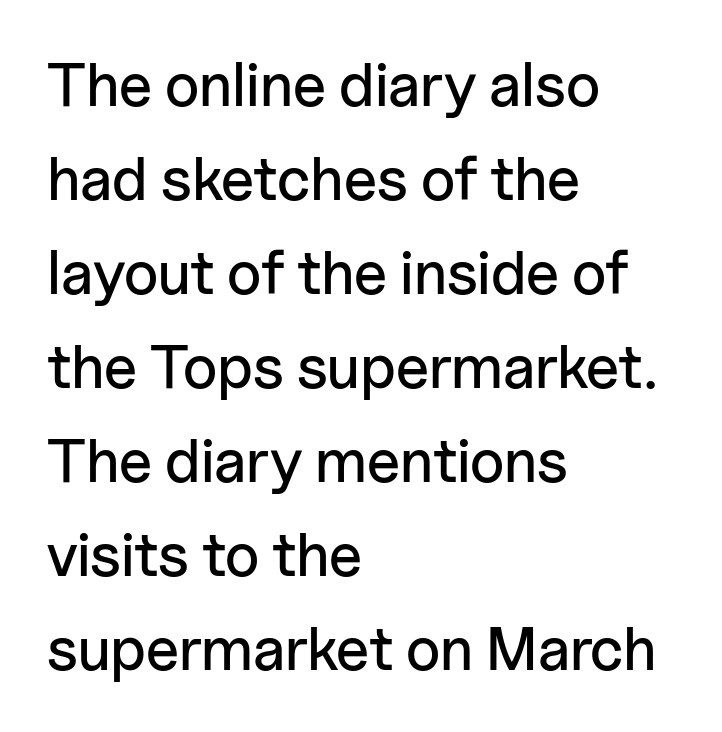
If you drew a ruler down the left edge, every line would touch it. The rendering keeps characters at their native spacing. The type sits square on the baseline with zero lean. The foot of each line stays bare and open.
